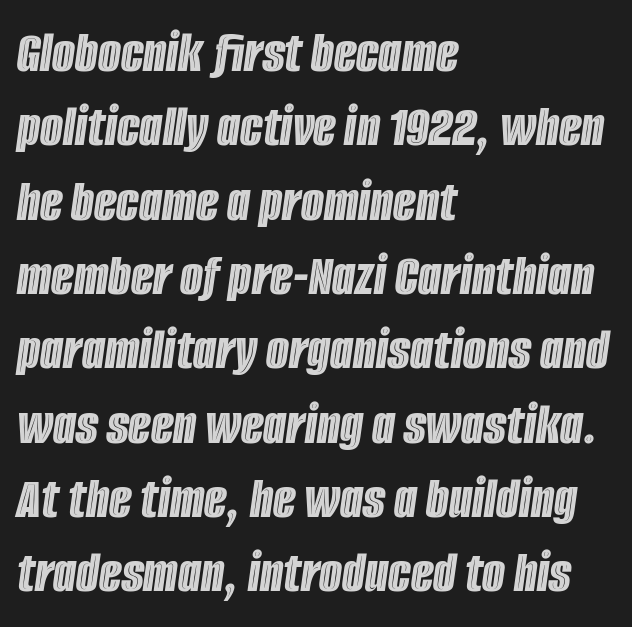
A clean baseline with only descenders dipping below it. Looks like regular typesetting: each glyph gets only the width it needs. The compositor pushed each line to the left boundary. Letter spacing: default. An italicized treatment has been applied to the whole sample. If you measured baseline to baseline, you'd find a middling distance.
